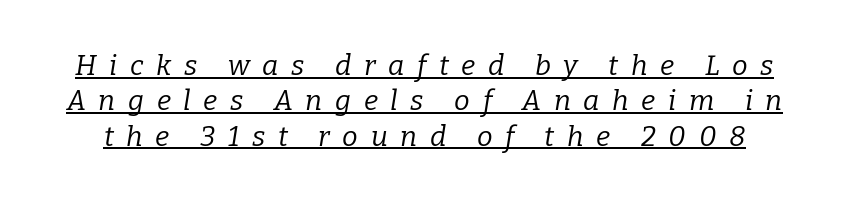
{"serif": "yes", "italic": "yes", "lean": "right", "slant_degrees": 9, "bold": "no", "weight": "regular", "width": "normal", "stroke_contrast": "low", "x_height": "medium", "monospaced": "no", "underline": "yes", "line_spacing": "normal", "line_spacing_ratio": 1.26, "letter_spacing": "wide", "letter_spacing_em": 0.45, "glyph_px": 28}
